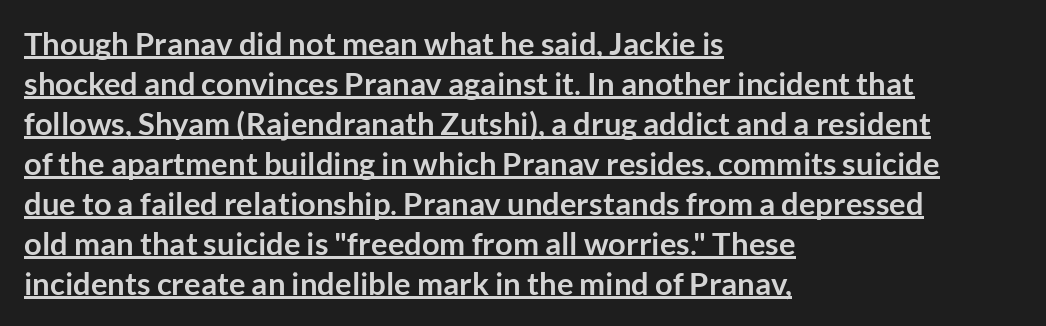
The image shows 31 px semibold sans-serif type, upright; set left-aligned, normal line spacing (1.29x), normal letter spacing, underlined; low stroke contrast and a medium x-height.
